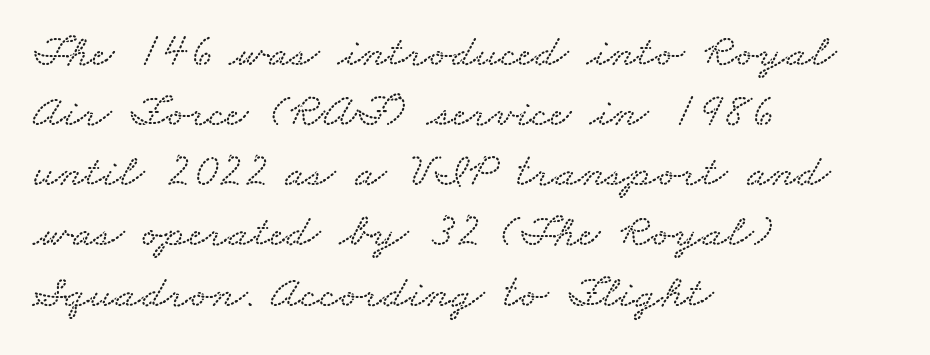
{"width": "wide", "stroke_contrast": "low", "x_height": "small", "monospaced": "no", "underline": "no", "align": "left", "line_spacing": "normal", "line_spacing_ratio": 1.28, "letter_spacing": "normal", "letter_spacing_em": 0.0, "glyph_px": 47}
